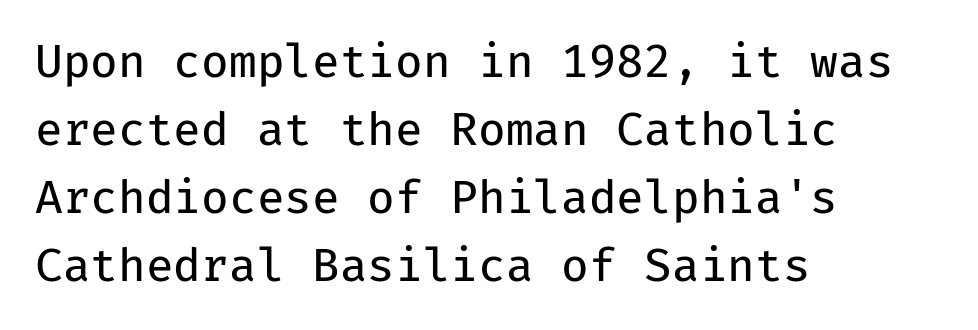
{"serif": "no", "italic": "no", "bold": "no", "weight": "regular", "width": "normal", "stroke_contrast": "low", "x_height": "medium", "monospaced": "yes", "underline": "no", "align": "left", "line_spacing": "normal", "line_spacing_ratio": 1.51, "letter_spacing": "normal", "letter_spacing_em": 0.0, "glyph_px": 45}
